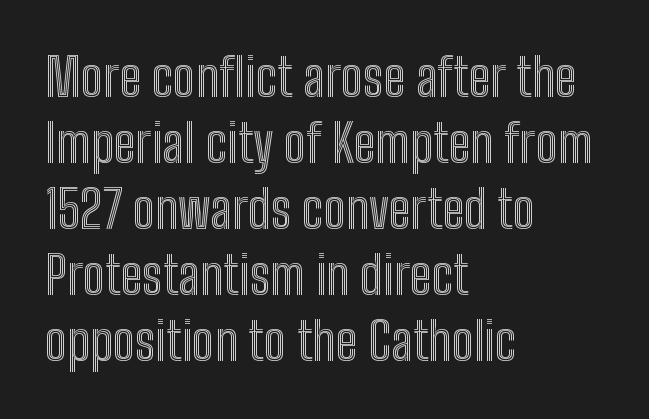
The rows are spaced the way most documents space them. These lines are set flush left with a ragged right edge. Every character sits straight up, as roman type does. The specimen omits any rule beneath the text block's lines.
